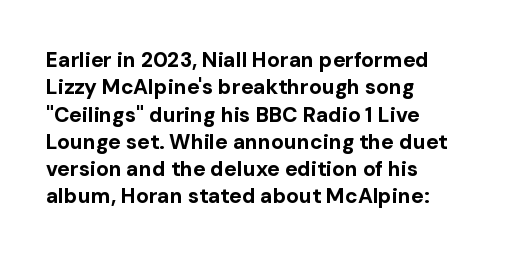
{"italic": "no", "bold": "yes", "underline": "no", "align": "left", "line_spacing": "normal", "line_spacing_ratio": 1.3, "letter_spacing": "normal", "letter_spacing_em": 0.0, "glyph_px": 21}
